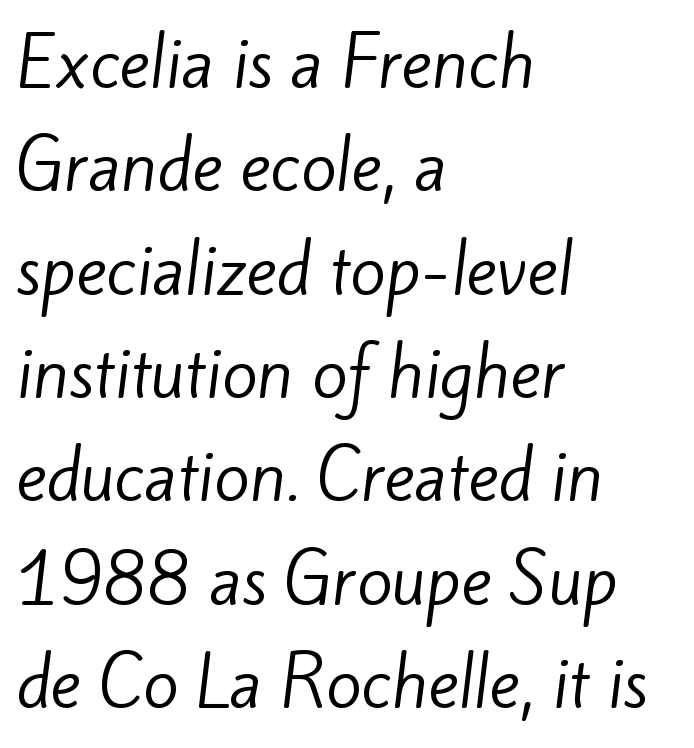
The image shows 65 px regular-weight sans-serif type; set left-aligned, normal line spacing (1.59x), normal letter spacing, not underlined; low stroke contrast and a small x-height.
